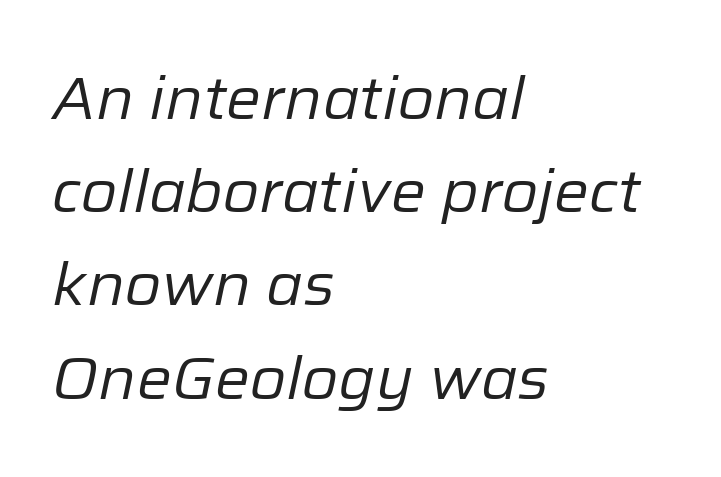
Q: Is the text bold? A: No.
Q: Is the text italic (slanted)? A: Yes, it leans right by about 12 degrees.
Q: Is the text underlined? A: No.
Q: How is the paragraph aligned? A: Left-aligned.
Q: Is the spacing between letters normal or unusually wide? A: Normal.
Q: Is the spacing between lines tight, normal or loose? A: Normal.
Q: Width (condensed, normal, or wide)? A: Normal.
Q: Stroke contrast? A: Low.
Q: x-height? A: Medium.
Q: Monospaced? A: No.
